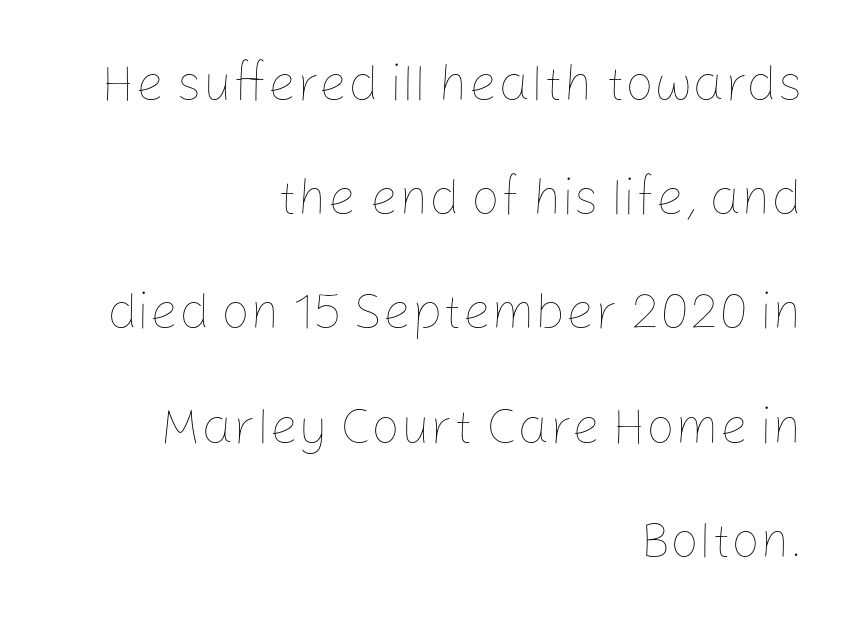
{"italic": "no", "bold": "no", "weight": "thin", "width": "normal", "stroke_contrast": "low", "x_height": "medium", "monospaced": "no", "underline": "no", "align": "right", "line_spacing": "loose", "line_spacing_ratio": 2.24, "letter_spacing": "normal", "letter_spacing_em": 0.0, "glyph_px": 51}
